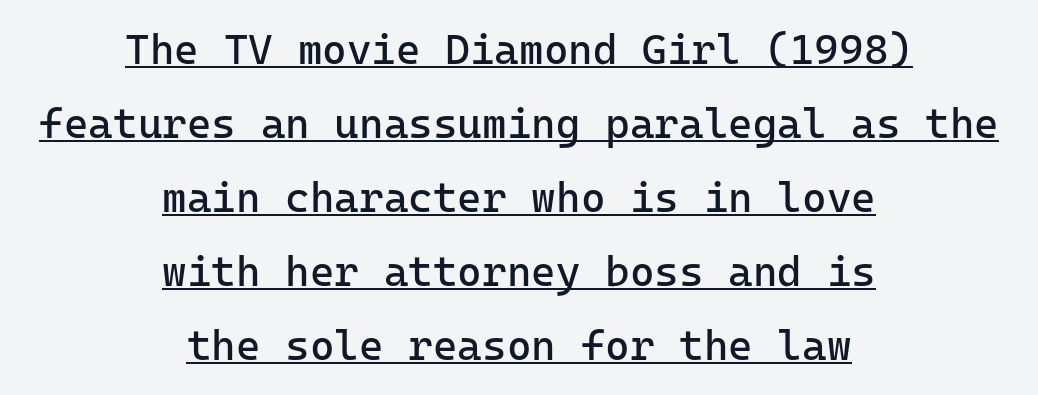
{"serif": "no", "italic": "no", "bold": "no", "weight": "regular", "width": "normal", "stroke_contrast": "low", "x_height": "medium", "underline": "yes", "align": "center", "line_spacing_ratio": 1.76, "letter_spacing": "normal", "letter_spacing_em": 0.0, "glyph_px": 42}
